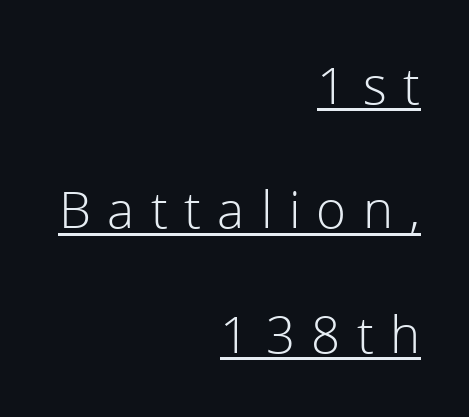
The image shows 51 px light sans-serif type, upright; set right-aligned, loose line spacing (2.44x), unusually wide letter spacing (+0.32 em), underlined; a medium x-height.
